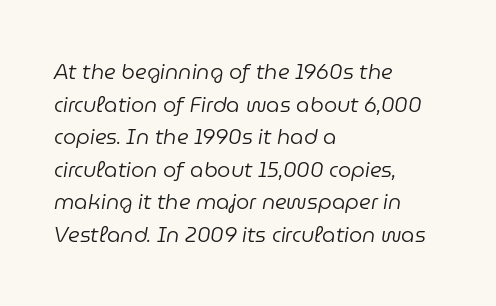
The image shows 21 px text type, italic (leaning right); set left-aligned, normal line spacing (1.55x), normal letter spacing, not underlined.
